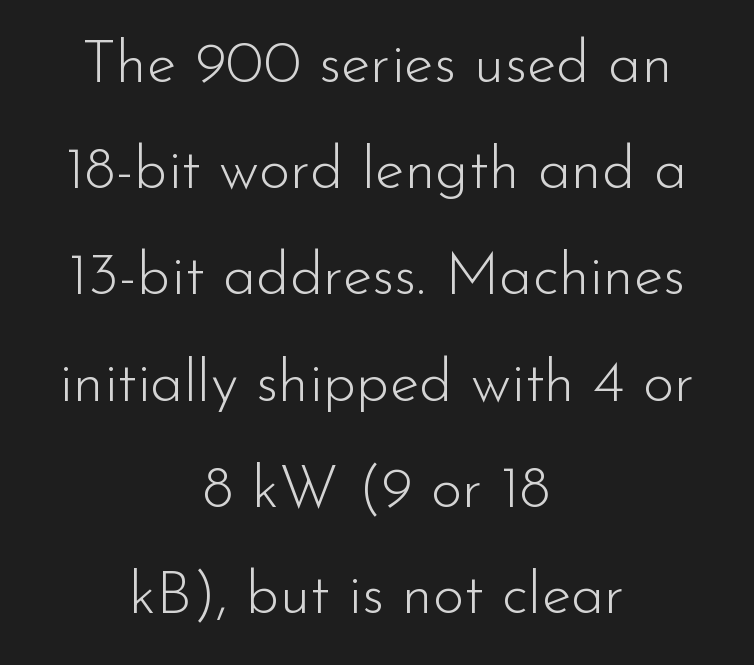
The image shows 60 px light sans-serif type, upright; set centered, line spacing 1.77x, normal letter spacing, not underlined; low stroke contrast and a small x-height.
